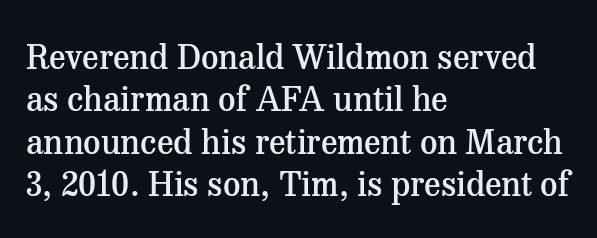
{"serif": "yes", "italic": "no", "bold": "semi", "weight": "semibold", "width": "normal", "stroke_contrast": "medium", "x_height": "medium", "monospaced": "no", "underline": "no", "align": "left", "line_spacing": "normal", "line_spacing_ratio": 1.25, "letter_spacing": "normal", "letter_spacing_em": 0.0, "glyph_px": 34}
